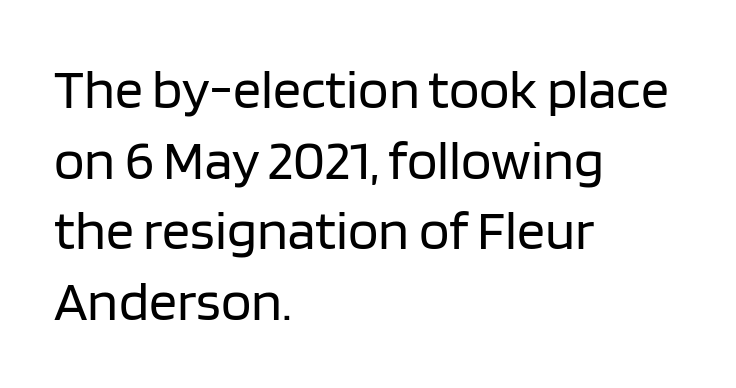
Q: Is the text bold? A: No.
Q: Is the text italic (slanted)? A: No, it is upright.
Q: Is the typeface a serif or a sans-serif typeface? A: Sans-serif.
Q: Is the text underlined? A: No.
Q: How is the paragraph aligned? A: Left-aligned.
Q: Is the spacing between letters normal or unusually wide? A: Normal.
Q: Is the spacing between lines tight, normal or loose? A: Normal.
Q: Width (condensed, normal, or wide)? A: Normal.
Q: Stroke contrast? A: Low.
Q: x-height? A: Large.
Q: Monospaced? A: No.
